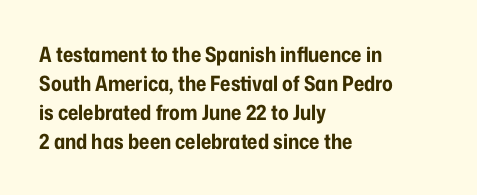
The image shows 21 px bold type, upright; set left-aligned, normal line spacing (1.38x), normal letter spacing, not underlined.
